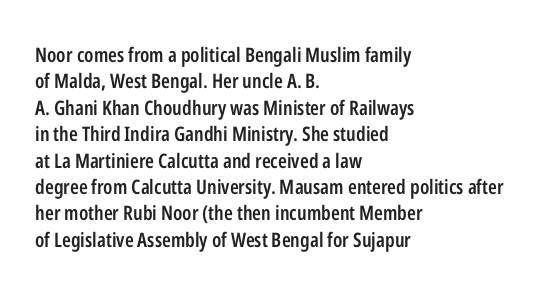
Beneath every word, the page is bare. Upright lettering throughout. Teacher's note: observe the even left margin — that is flush-left alignment. Caption: standard tracking, unaltered. A fair bit of extra ink — the face is semibold, not bold.
